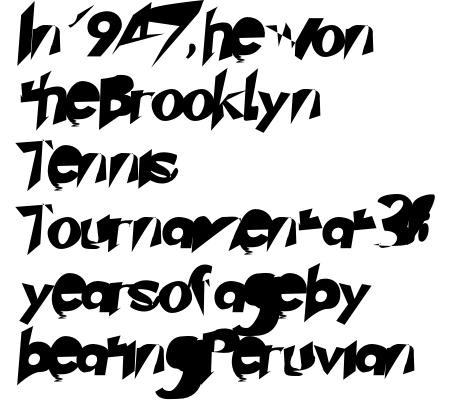
The image shows 45 px sans-serif type; set left-aligned, normal line spacing (1.42x), normal letter spacing, not underlined; low stroke contrast and a small x-height.
